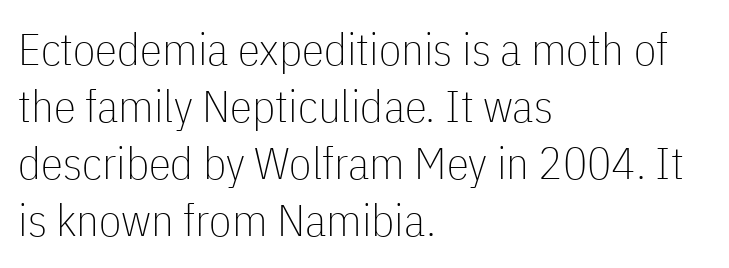
{"serif": "no", "italic": "no", "bold": "no", "weight": "thin", "width": "condensed", "stroke_contrast": "low", "x_height": "medium", "monospaced": "no", "underline": "no", "align": "left", "line_spacing": "normal", "line_spacing_ratio": 1.27, "letter_spacing": "normal", "letter_spacing_em": 0.0, "glyph_px": 45}
